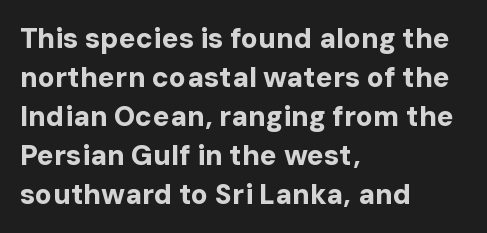
In terms of posture, this sample is upright. Does the weight exceed regular? Yes, all the way to bold. Nothing unusual about the tracking: characters are spaced as the font intends. The line-height multiplier appears to be the usual default. The face used here is proportionally spaced, like ordinary book or web type. The words here are not underlined.
